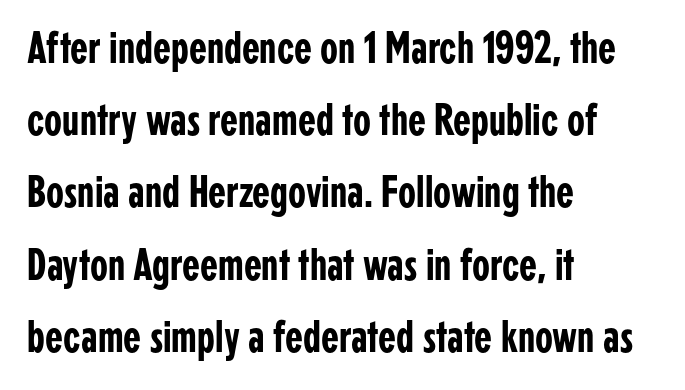
{"serif": "no", "italic": "no", "width": "condensed", "stroke_contrast": "low", "x_height": "medium", "monospaced": "no", "underline": "no", "align": "left", "line_spacing": "normal", "line_spacing_ratio": 1.57, "letter_spacing": "normal", "letter_spacing_em": 0.0, "glyph_px": 46}
